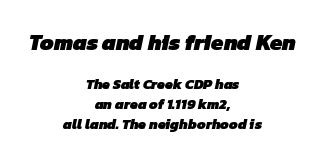
Two sizes are in play, and the larger belongs to the first block. Glance below the letters and you will spot only blank space. Standard letterfit; no display-style spreading of the glyphs. Typesetter's note: full bold, strokes at maximum text heaviness. Notice how the passage keeps no hard edge, just a central spine.
